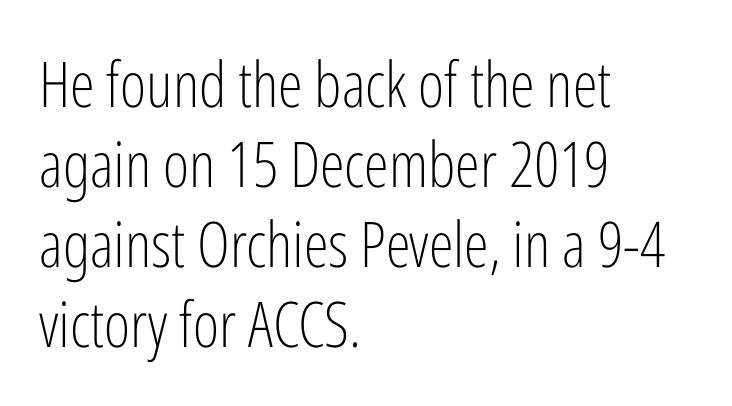
Q: Is the text bold? A: No.
Q: Is the text italic (slanted)? A: No, it is upright.
Q: Is the typeface a serif or a sans-serif typeface? A: Sans-serif.
Q: Is the text underlined? A: No.
Q: How is the paragraph aligned? A: Left-aligned.
Q: Is the spacing between letters normal or unusually wide? A: Normal.
Q: Is the spacing between lines tight, normal or loose? A: Normal.
Q: Width (condensed, normal, or wide)? A: Condensed.
Q: Stroke contrast? A: Low.
Q: x-height? A: Medium.
Q: Monospaced? A: No.
